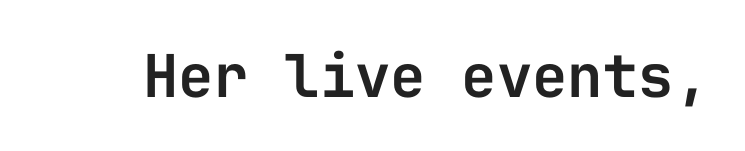
Looks like terminal output: every glyph gets an equal slot. Default kerning and tracking; the words read as compact shapes. Is there any slant? The stems are plumb. Unmarked baselines from the first word to the last. The letters carry no serifs — their stems end cleanly without finishing strokes.
